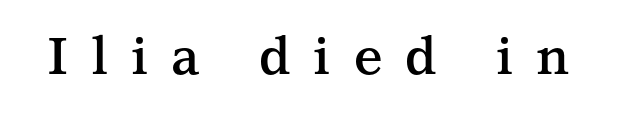
Any mark beneath the type? The region is blank. Upright lettering throughout. You could not count columns in this text — the font is proportionally spaced. Little horizontal feet cap the strokes, marking this as serif type.
